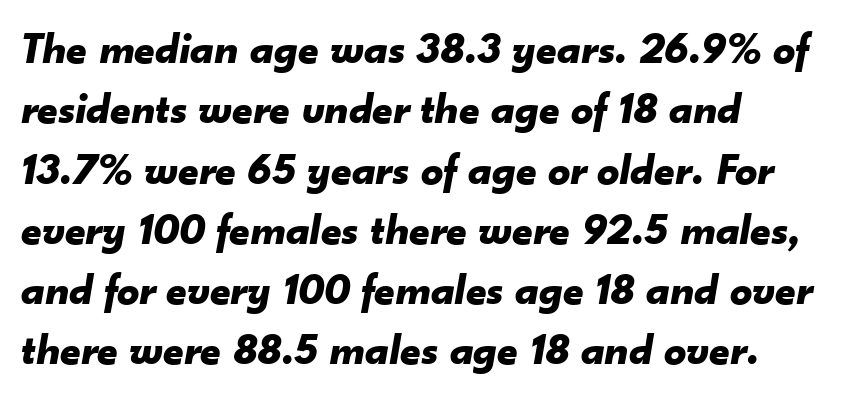
The letters advance in unequal steps, a hallmark of proportional type. The area under the type is left untouched. The horizontal fit of the characters is conventional and even. The sample has been set heavy, in full bold.
